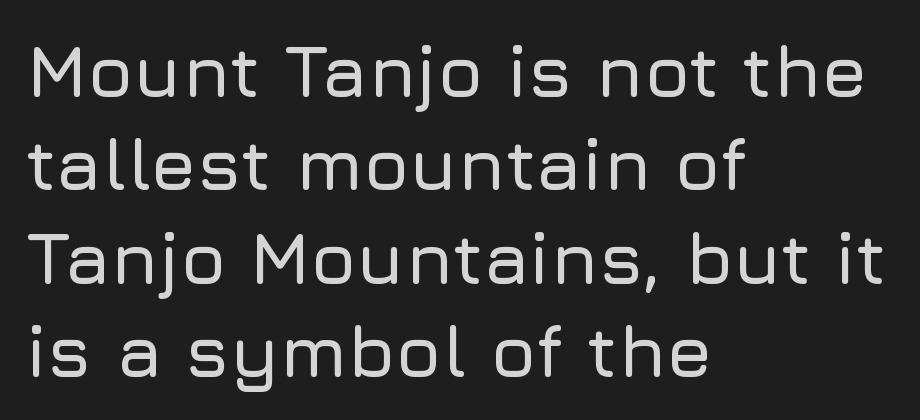
Underlining? Definitely not there. The letters sit at their default tracking, neither squeezed nor spread. Unlike italic type, these characters show no tilt at all. The letters carry no serifs — their stems end cleanly without finishing strokes. The compositor pushed each line to the left boundary. Do the characters align in a grid? No, the font is proportional.
